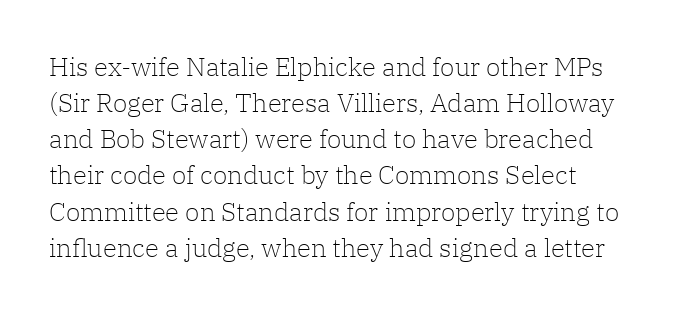
The image shows 26 px text type, upright; set left-aligned, normal line spacing (1.39x), normal letter spacing, not underlined.
